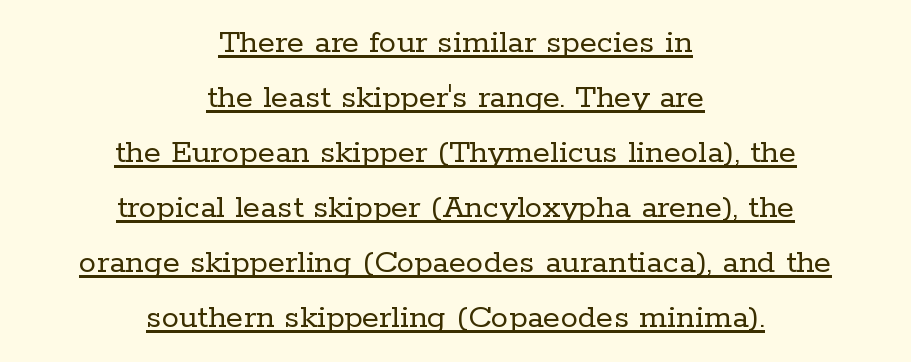
The passage shown is typeset with a serif family. These lines are centered, leaving both edges ragged. This is the regular roman posture of the typeface. Proportional: the letters do not fall into vertical columns. Is the letter spacing exaggerated? No — it looks like the ordinary default. The letters look calm and open, with moderate or lighter stems.
